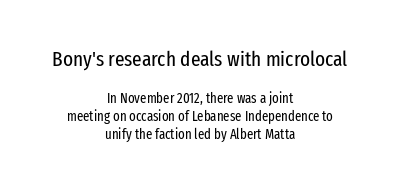
Q: Is the text bold? A: No.
Q: Is the text italic (slanted)? A: No, it is upright.
Q: Is the text underlined? A: No.
Q: How is the paragraph aligned? A: Centered.
Q: Is the spacing between letters normal or unusually wide? A: Normal.
Q: Is the spacing between lines tight, normal or loose? A: Normal.
Q: Which block of text is set in a larger size, the first (top) or the second (bottom)? A: The first (top) one.
